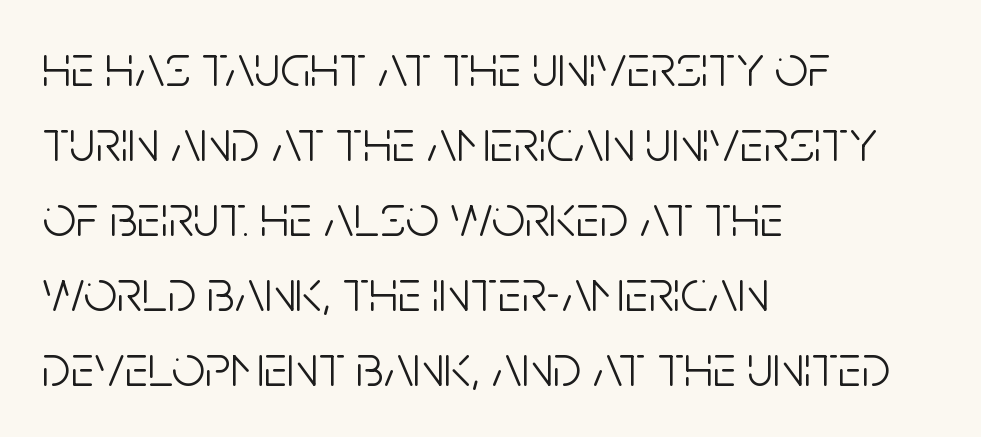
Q: Is the text bold? A: No.
Q: Is the text italic (slanted)? A: No, it is upright.
Q: Is the typeface a serif or a sans-serif typeface? A: Sans-serif.
Q: Is the text underlined? A: No.
Q: How is the paragraph aligned? A: Left-aligned.
Q: Is the spacing between letters normal or unusually wide? A: Normal.
Q: Is the spacing between lines tight, normal or loose? A: Normal.
Q: Width (condensed, normal, or wide)? A: Condensed.
Q: Stroke contrast? A: Low.
Q: x-height? A: Large.
Q: Monospaced? A: No.
